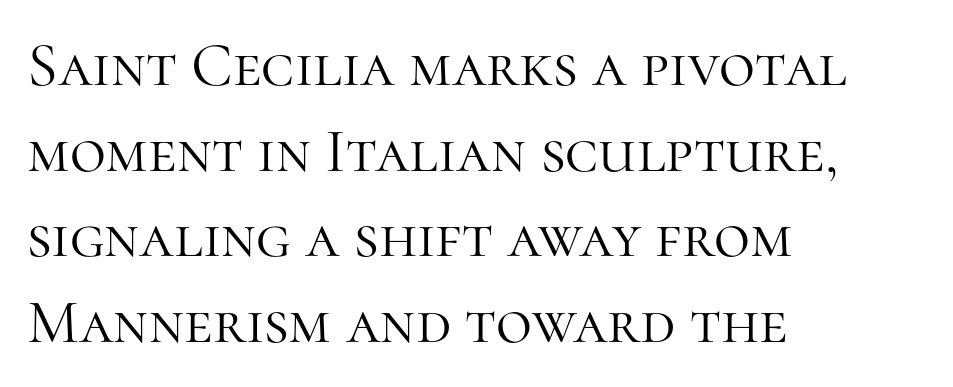
The typesetting does not lean heavy: it is not bold. A typesetter would call this zero additional tracking. Note the varied advance widths — an 'i' is clearly narrower than an 'm'. These lines are set flush left with a ragged right edge.
